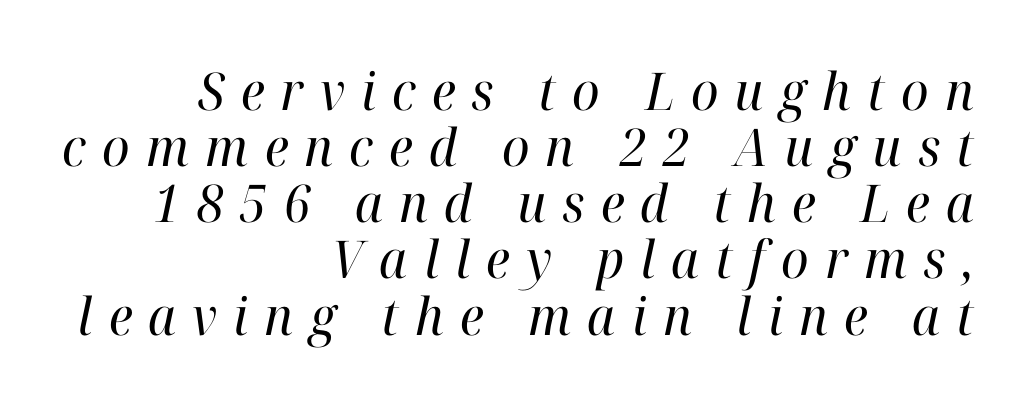
Q: Is the text bold? A: No.
Q: Is the text italic (slanted)? A: Yes, it leans right by about 12 degrees.
Q: Is the typeface a serif or a sans-serif typeface? A: Serif.
Q: Is the text underlined? A: No.
Q: How is the paragraph aligned? A: Right-aligned.
Q: Is the spacing between letters normal or unusually wide? A: Unusually wide.
Q: Is the spacing between lines tight, normal or loose? A: Tight.
Q: Width (condensed, normal, or wide)? A: Normal.
Q: Stroke contrast? A: High.
Q: x-height? A: Medium.
Q: Monospaced? A: No.
